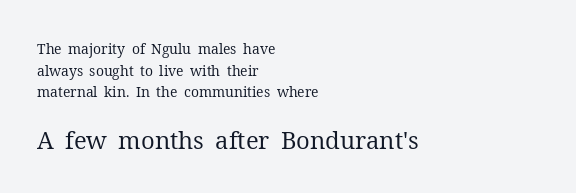
The font's upright variant was chosen for this text. Reading down the block, your eye returns to a fixed left position each line. Evenly set lines give the paragraph a standard silhouette. These two chunks differ in scale, with the bottom chunk taking the larger measure. Just letters on the line, the space beneath them empty. Students, note that the glyphs here touch the page at normal intervals.
